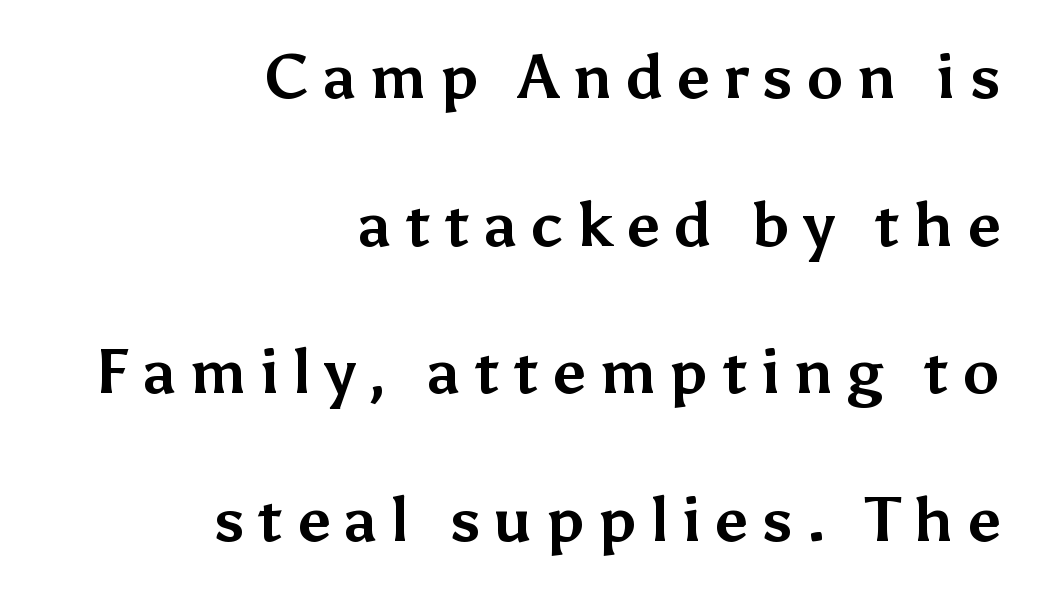
Q: Is the text bold? A: Yes.
Q: Is the text italic (slanted)? A: No, it is upright.
Q: Is the typeface a serif or a sans-serif typeface? A: Sans-serif.
Q: Is the text underlined? A: No.
Q: How is the paragraph aligned? A: Right-aligned.
Q: Is the spacing between letters normal or unusually wide? A: Unusually wide.
Q: Is the spacing between lines tight, normal or loose? A: Loose.
Q: Width (condensed, normal, or wide)? A: Normal.
Q: Stroke contrast? A: Medium.
Q: x-height? A: Medium.
Q: Monospaced? A: No.
